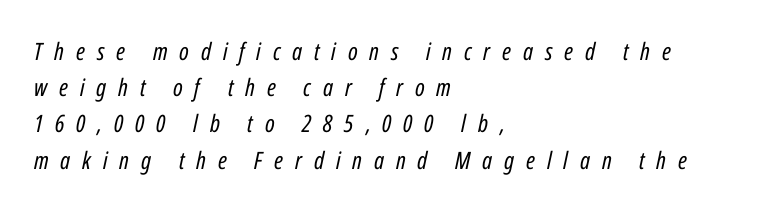
The image shows 24 px text type, italic (leaning right); set left-aligned, normal line spacing (1.51x), unusually wide letter spacing (+0.49 em), not underlined.
